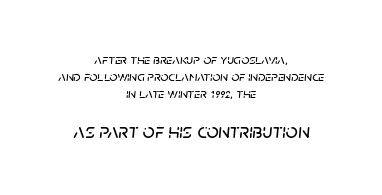
{"italic": "yes", "lean": "right", "slant_degrees": 5, "underline": "no", "align": "center", "line_spacing_ratio": 1.22, "letter_spacing": "normal", "letter_spacing_em": 0.0, "larger_block": "second", "size_ratio": 1.5, "glyph_px": 21}
